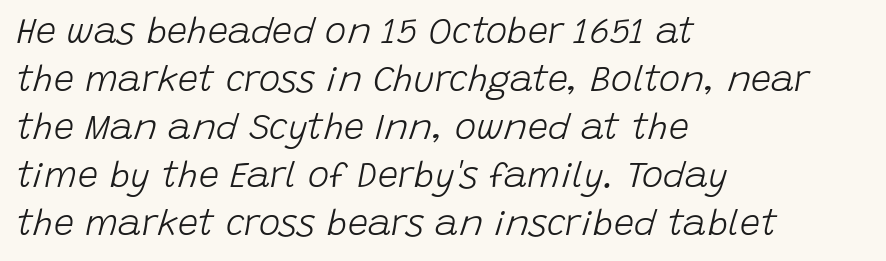
{"italic": "yes", "lean": "right", "slant_degrees": 15, "bold": "no", "weight": "light", "width": "normal", "stroke_contrast": "low", "x_height": "large", "monospaced": "no", "underline": "no", "align": "left", "line_spacing": "normal", "line_spacing_ratio": 1.33, "letter_spacing": "normal", "letter_spacing_em": 0.0, "glyph_px": 36}
